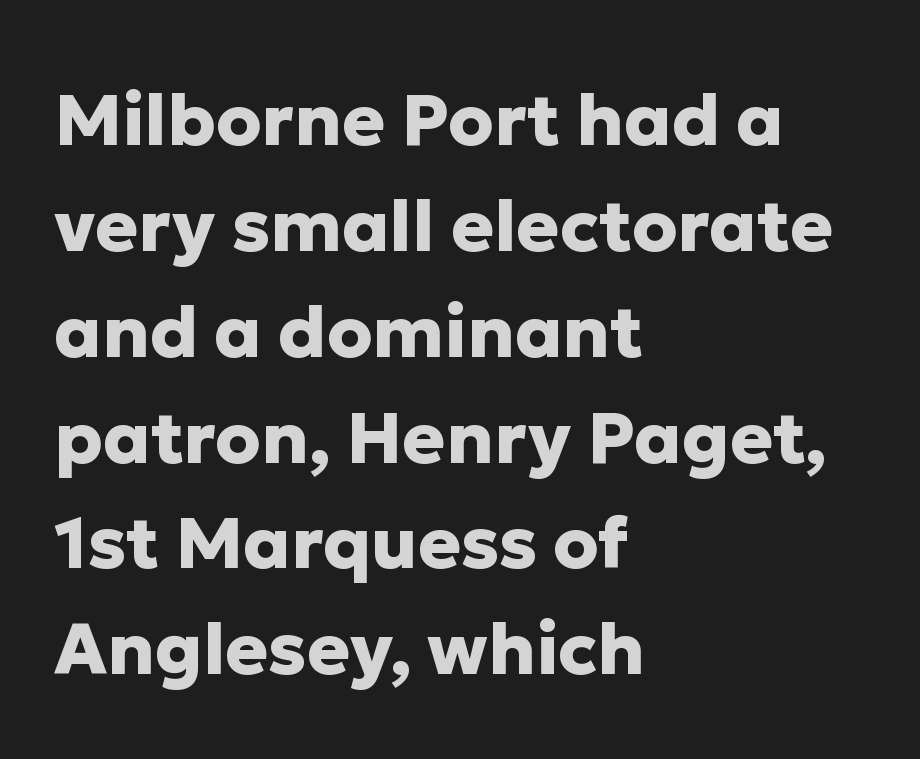
Q: Is the text bold? A: Yes.
Q: Is the text italic (slanted)? A: No, it is upright.
Q: Is the typeface a serif or a sans-serif typeface? A: Sans-serif.
Q: Is the text underlined? A: No.
Q: How is the paragraph aligned? A: Left-aligned.
Q: Is the spacing between letters normal or unusually wide? A: Normal.
Q: Is the spacing between lines tight, normal or loose? A: Normal.
Q: Width (condensed, normal, or wide)? A: Normal.
Q: Stroke contrast? A: Low.
Q: x-height? A: Medium.
Q: Monospaced? A: No.
